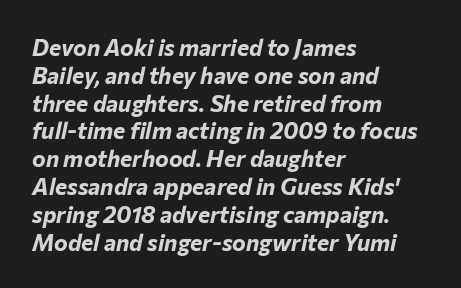
Alignment: flush left. Lines of text with bare space underneath. The letters are bold, with thick, heavy strokes. Inter-character spacing is left at the font's built-in metrics. Slant detected: the letters are inclined.
